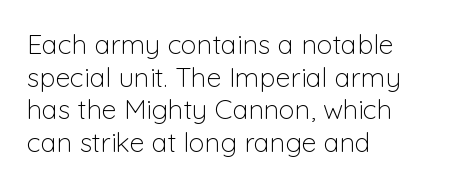
Q: Is the text bold? A: No.
Q: Is the text italic (slanted)? A: No, it is upright.
Q: Is the text underlined? A: No.
Q: How is the paragraph aligned? A: Left-aligned.
Q: Is the spacing between letters normal or unusually wide? A: Normal.
